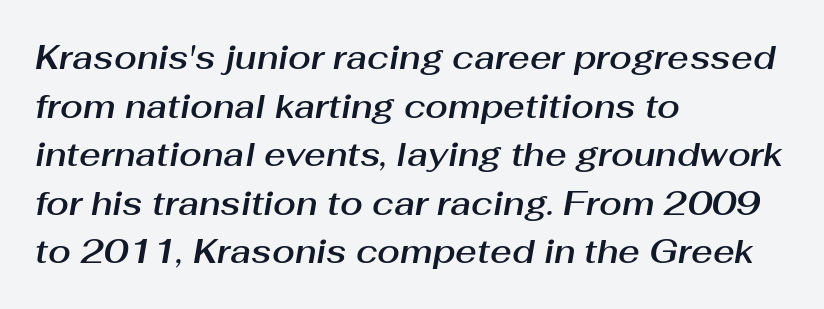
Q: Is the text italic (slanted)? A: Yes, it leans right by about 10 degrees.
Q: Is the text underlined? A: No.
Q: How is the paragraph aligned? A: Left-aligned.
Q: Is the spacing between letters normal or unusually wide? A: Normal.
Q: Is the spacing between lines tight, normal or loose? A: Normal.
Q: Width (condensed, normal, or wide)? A: Normal.
Q: Stroke contrast? A: Medium.
Q: x-height? A: Medium.
Q: Monospaced? A: No.
